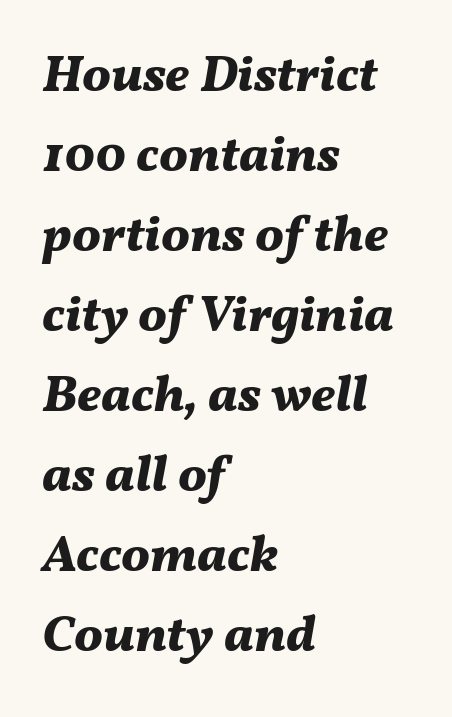
Q: Is the text bold? A: Yes.
Q: Is the text italic (slanted)? A: Yes, it leans right by about 11 degrees.
Q: Is the text underlined? A: No.
Q: How is the paragraph aligned? A: Left-aligned.
Q: Is the spacing between letters normal or unusually wide? A: Normal.
Q: Is the spacing between lines tight, normal or loose? A: Normal.
Q: Width (condensed, normal, or wide)? A: Normal.
Q: Stroke contrast? A: Medium.
Q: x-height? A: Medium.
Q: Monospaced? A: No.
